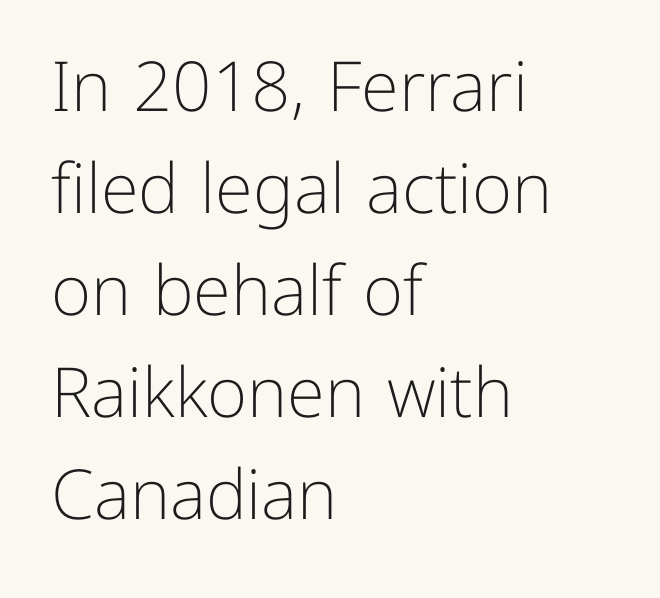
In terms of letterspacing, this is plain default setting. Whoever set this chose a conventional vertical rhythm. The lettering holds an erect, upright posture throughout. Note: no serifs on the glyphs. The letters advance in unequal steps, a hallmark of proportional type. Words float on clear page, feet unadorned.
